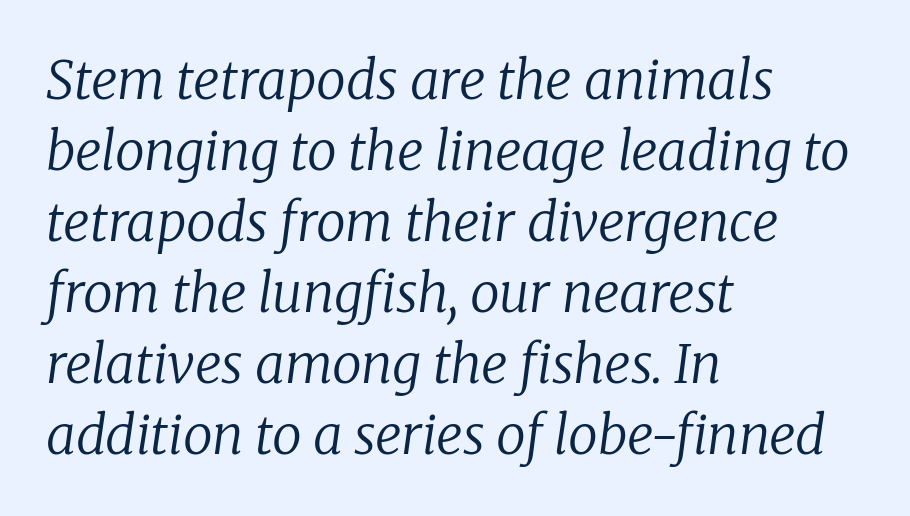
The image shows 53 px regular-weight serif type, italic (leaning right); set left-aligned, normal line spacing (1.34x), normal letter spacing, not underlined; low stroke contrast and a medium x-height.
